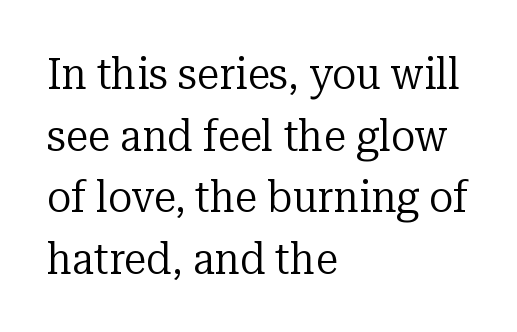
Looks like regular typesetting: each glyph gets only the width it needs. Decoration check: the copy has no underline. Line starts are locked; line ends wander. Compared with typical body copy, the letter spacing here is the same.
